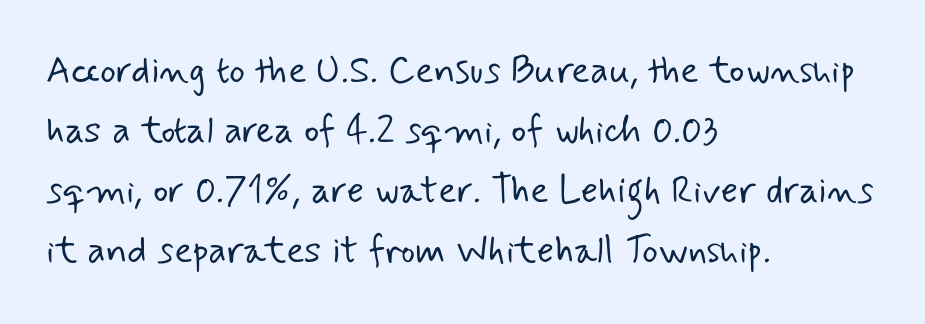
Q: Is the text bold? A: No.
Q: Is the typeface a serif or a sans-serif typeface? A: Sans-serif.
Q: Is the text underlined? A: No.
Q: How is the paragraph aligned? A: Left-aligned.
Q: Is the spacing between letters normal or unusually wide? A: Normal.
Q: Is the spacing between lines tight, normal or loose? A: Normal.
Q: Width (condensed, normal, or wide)? A: Normal.
Q: Stroke contrast? A: Low.
Q: x-height? A: Small.
Q: Monospaced? A: No.
